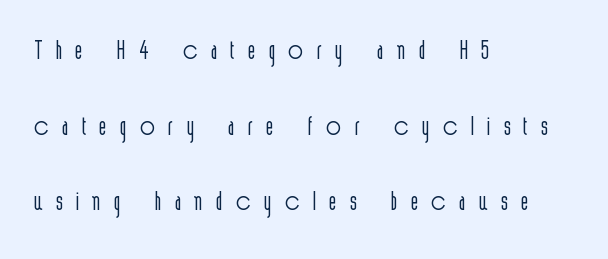
The image shows 38 px light, condensed sans-serif type, upright; set left-aligned, loose line spacing (1.99x), unusually wide letter spacing (+0.36 em), not underlined; a medium x-height.
